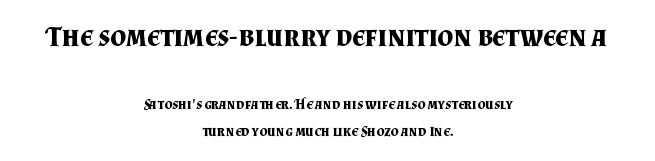
Q: Is the text bold? A: Yes.
Q: Is the text italic (slanted)? A: No, it is upright.
Q: Is the typeface a serif or a sans-serif typeface? A: Serif.
Q: Is the text underlined? A: No.
Q: How is the paragraph aligned? A: Centered.
Q: Is the spacing between letters normal or unusually wide? A: Normal.
Q: Is the spacing between lines tight, normal or loose? A: Loose.
Q: Which block of text is set in a larger size, the first (top) or the second (bottom)? A: The first (top) one.
Q: Width (condensed, normal, or wide)? A: Normal.
Q: Stroke contrast? A: Medium.
Q: x-height? A: Small.
Q: Monospaced? A: No.
